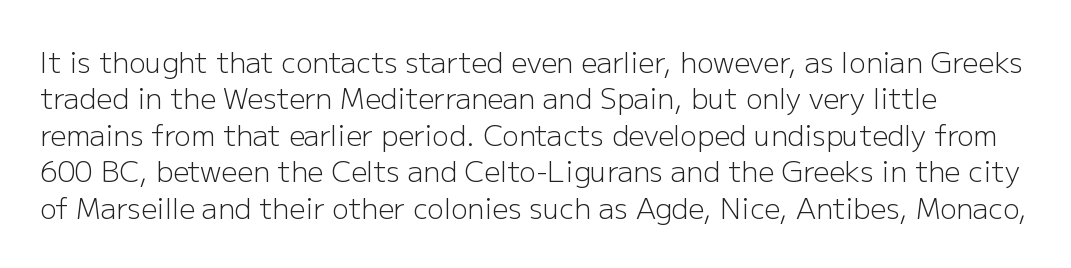
The image shows 28 px light sans-serif type, upright; set normal line spacing (1.3x), normal letter spacing, not underlined; low stroke contrast and a medium x-height.
